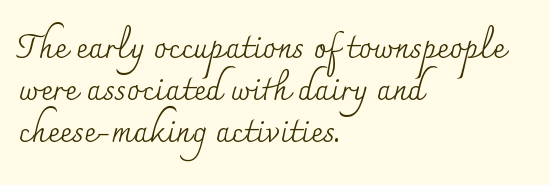
The image shows 33 px regular-weight serif type; set left-aligned, normal line spacing (1.28x), normal letter spacing, not underlined; medium stroke contrast and a small x-height.
